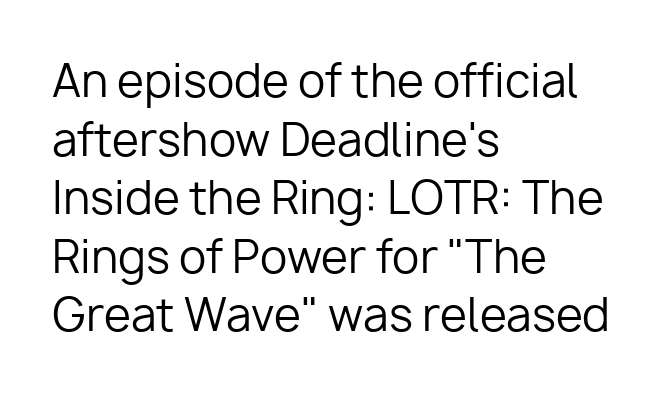
{"serif": "no", "italic": "no", "bold": "no", "weight": "regular", "width": "normal", "stroke_contrast": "low", "x_height": "medium", "monospaced": "no", "underline": "no", "align": "left", "line_spacing": "normal", "line_spacing_ratio": 1.33, "letter_spacing": "normal", "letter_spacing_em": 0.0, "glyph_px": 44}
